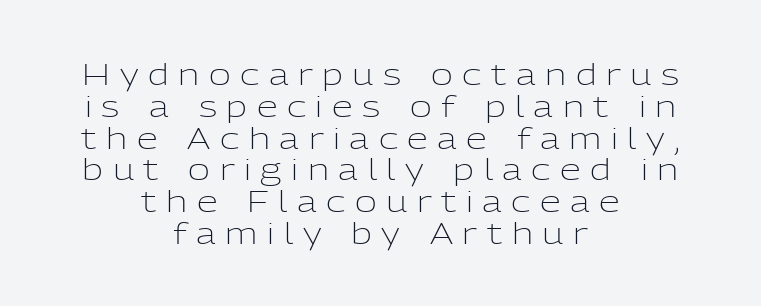
{"serif": "no", "italic": "no", "bold": "no", "weight": "light", "width": "normal", "stroke_contrast": "low", "x_height": "medium", "monospaced": "no", "underline": "no", "align": "center", "line_spacing": "tight", "line_spacing_ratio": 1.06, "letter_spacing": "wide", "letter_spacing_em": 0.32, "glyph_px": 30}
